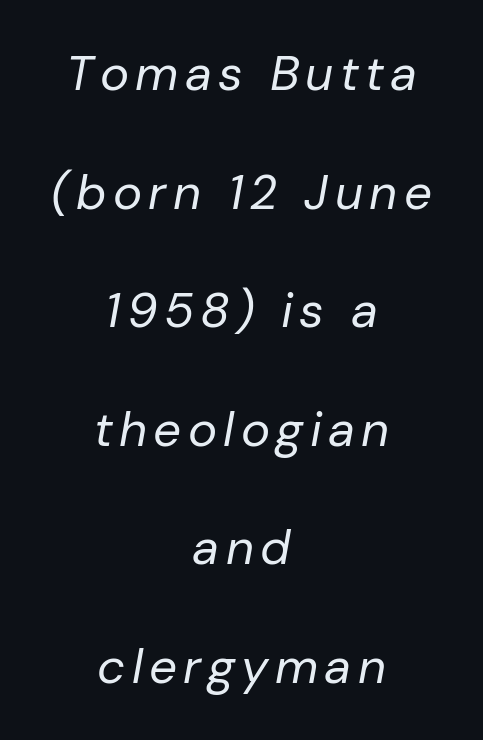
A typesetter would call this proportional, since set widths differ per character. In terms of leading, this rendering errs on the spacious side. Honestly, there is no underline to notice here at all. Where is the straight margin? There isn't one; the lines are centered. Weight: in the light-to-regular range. These lines were composed using italics.
